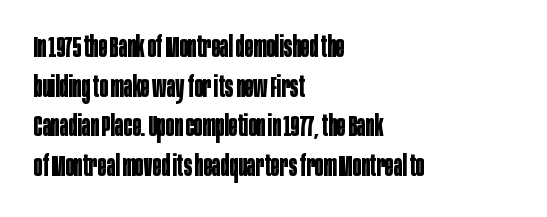
The image shows 29 px bold, condensed sans-serif type, upright; set left-aligned, normal line spacing (1.37x), normal letter spacing, not underlined; low stroke contrast and a large x-height.
